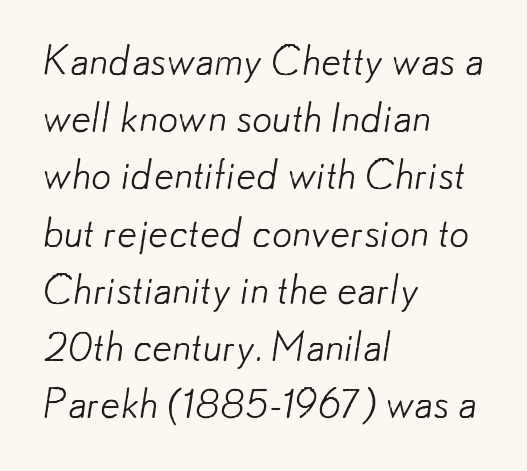
The image shows 40 px light sans-serif type; set left-aligned, normal line spacing (1.43x), normal letter spacing, not underlined; low stroke contrast and a small x-height.
